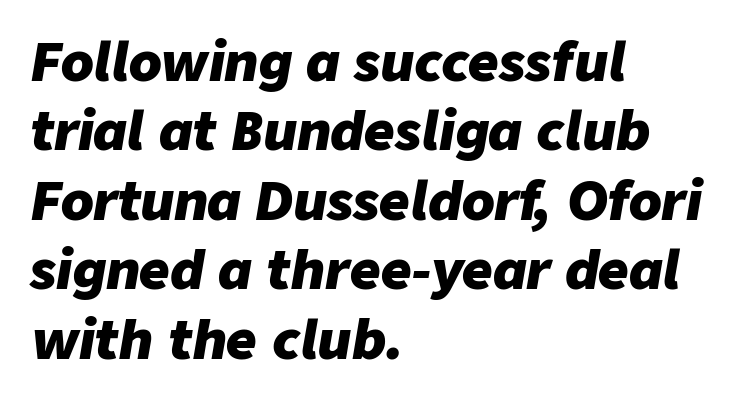
The image shows 53 px heavy type, italic (leaning right); set left-aligned, normal line spacing (1.31x), normal letter spacing, not underlined; low stroke contrast and a medium x-height.
